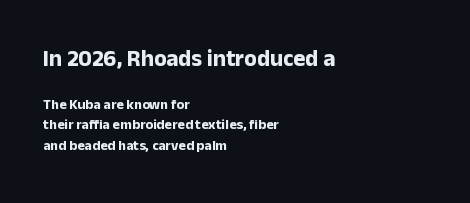
The image shows 23 px bold type, upright; set left-aligned, normal line spacing (1.46x), normal letter spacing, not underlined; the first (top) block is 1.64x larger.
